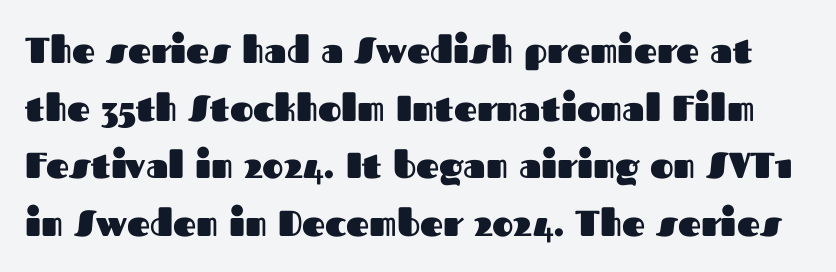
{"serif": "no", "italic": "no", "bold": "yes", "weight": "heavy", "width": "normal", "stroke_contrast": "medium", "x_height": "medium", "monospaced": "no", "underline": "no", "line_spacing": "normal", "line_spacing_ratio": 1.6, "letter_spacing": "normal", "letter_spacing_em": 0.0, "glyph_px": 36}
